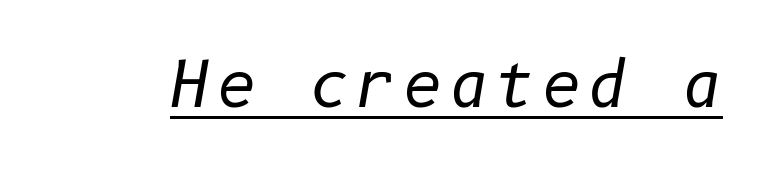
The image shows 62 px regular-weight type, italic (leaning right); set underlined; low stroke contrast and a medium x-height.
